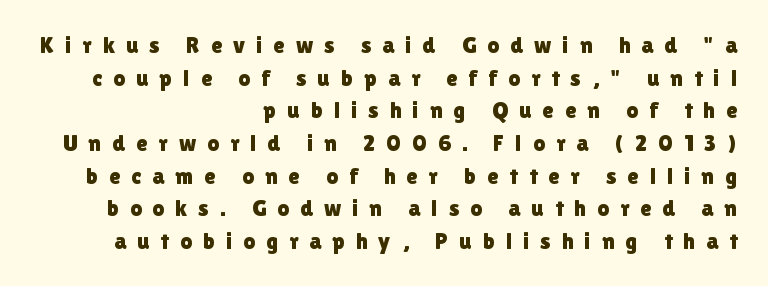
The compositor pushed each line to the right boundary. Rows of type keep a routine distance in the vertical direction. Ordinary non-slanted type is in use. Only glyphs here, with clear space below each row.
